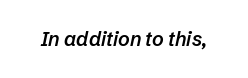
The image shows 20 px text type, italic (leaning right); set normal letter spacing, not underlined.
